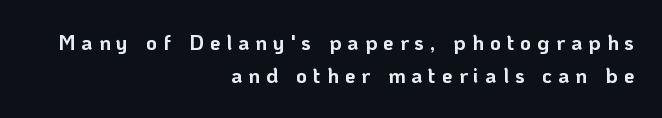
Just letters on the line, the space beneath them empty. This sample keeps an unexceptional amount of space between lines. As a designer I'd log this as weight 700, bold. The typography opts for an upright posture over an oblique one.
